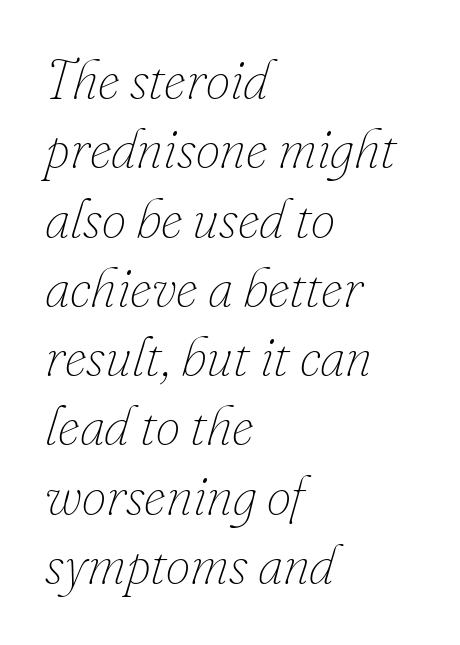
{"italic": "yes", "lean": "right", "slant_degrees": 16, "bold": "no", "weight": "thin", "width": "normal", "stroke_contrast": "low", "x_height": "small", "monospaced": "no", "underline": "no", "align": "left", "line_spacing": "normal", "line_spacing_ratio": 1.26, "letter_spacing": "normal", "letter_spacing_em": 0.0, "glyph_px": 55}
